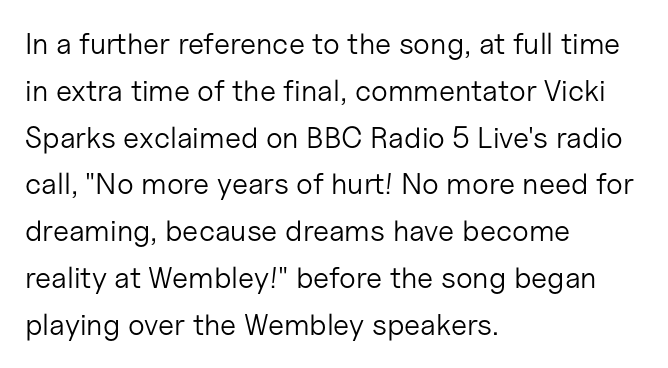
Q: Is the text bold? A: No.
Q: Is the text italic (slanted)? A: No, it is upright.
Q: Is the typeface a serif or a sans-serif typeface? A: Sans-serif.
Q: Is the text underlined? A: No.
Q: How is the paragraph aligned? A: Left-aligned.
Q: Is the spacing between letters normal or unusually wide? A: Normal.
Q: Is the spacing between lines tight, normal or loose? A: Normal.
Q: Width (condensed, normal, or wide)? A: Normal.
Q: Stroke contrast? A: Low.
Q: x-height? A: Medium.
Q: Monospaced? A: No.
